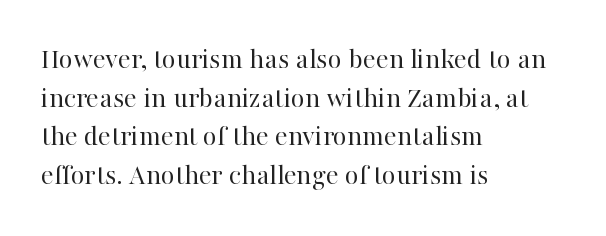
Q: Is the text bold? A: No.
Q: Is the text italic (slanted)? A: No, it is upright.
Q: Is the typeface a serif or a sans-serif typeface? A: Serif.
Q: Is the text underlined? A: No.
Q: How is the paragraph aligned? A: Left-aligned.
Q: Is the spacing between letters normal or unusually wide? A: Normal.
Q: Is the spacing between lines tight, normal or loose? A: Normal.
Q: Width (condensed, normal, or wide)? A: Normal.
Q: Stroke contrast? A: High.
Q: x-height? A: Medium.
Q: Monospaced? A: No.
